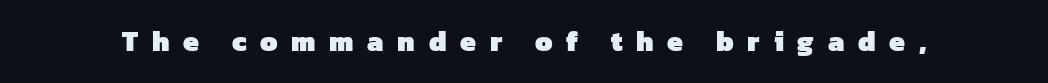
The image shows 28 px heavy sans-serif type; set unusually wide letter spacing (+0.49 em), not underlined; low stroke contrast and a medium x-height.
